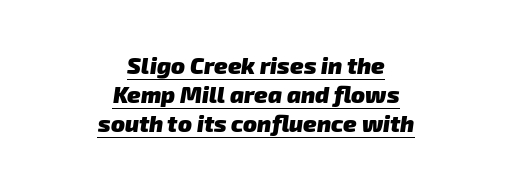
Q: Is the text bold? A: Yes.
Q: Is the text underlined? A: Yes.
Q: How is the paragraph aligned? A: Centered.
Q: Is the spacing between letters normal or unusually wide? A: Normal.
Q: Is the spacing between lines tight, normal or loose? A: Normal.
